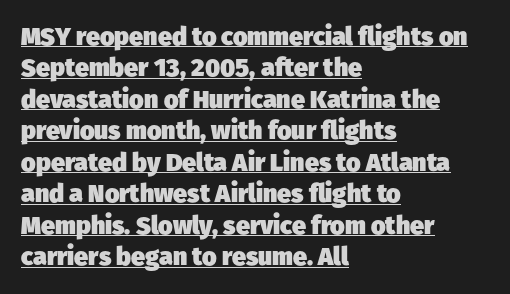
Spacing between characters is what you'd get straight out of the box. A normal amount of white space separates one row of letters from the next. You can see a thin bar hugging the bottom of the glyphs. The lines are quadded left. The face used here has the dense, thick strokes of a bold.
